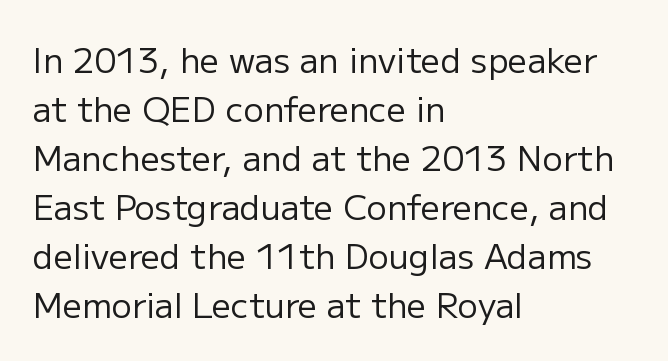
Only glyphs here, with clear space below each row. This reads as an unemphasized weight, regular at the heaviest. The typography opts for an upright posture over an oblique one. You could not count columns in this text — the font is proportionally spaced. The rows are spaced the way most documents space them. Each word holds together tightly as a unit, with standard inter-letter gaps.
